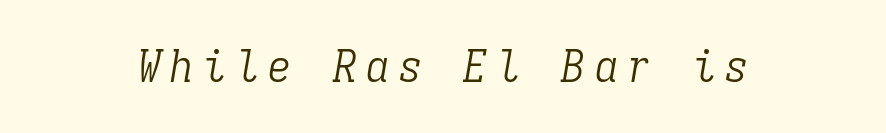
The image shows 46 px light, condensed serif type, italic (leaning right), monospaced; set unusually wide letter spacing (+0.21 em), not underlined; low stroke contrast and a medium x-height.
